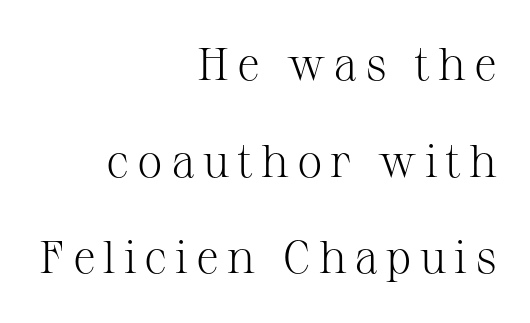
{"serif": "yes", "italic": "no", "bold": "no", "weight": "light", "width": "normal", "stroke_contrast": "medium", "x_height": "medium", "monospaced": "no", "underline": "no", "align": "right", "line_spacing": "loose", "line_spacing_ratio": 2.1, "glyph_px": 46}
